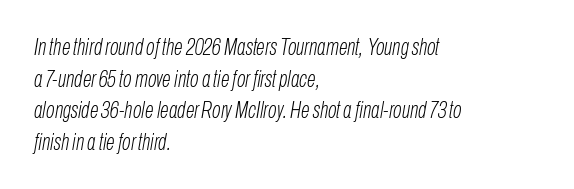
The image shows 23 px text type, italic (leaning right); set left-aligned, normal line spacing (1.37x), normal letter spacing, not underlined.
